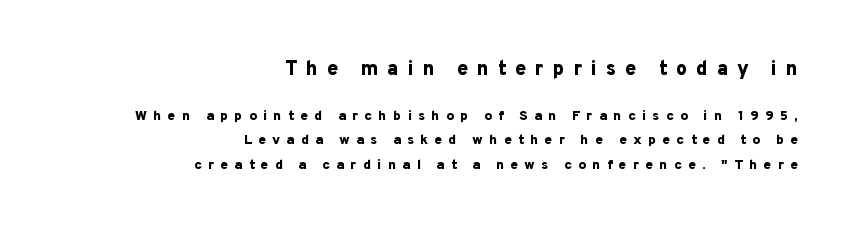
{"italic": "no", "bold": "yes", "underline": "no", "align": "right", "line_spacing_ratio": 1.74, "letter_spacing": "wide", "letter_spacing_em": 0.44, "larger_block": "first", "size_ratio": 1.43, "glyph_px": 20}
